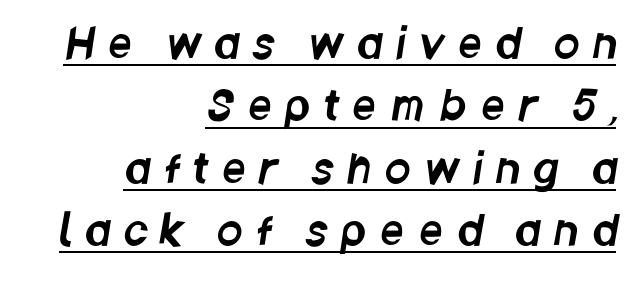
Q: Is the typeface a serif or a sans-serif typeface? A: Sans-serif.
Q: Is the text underlined? A: Yes.
Q: How is the paragraph aligned? A: Right-aligned.
Q: Is the spacing between letters normal or unusually wide? A: Unusually wide.
Q: Is the spacing between lines tight, normal or loose? A: Normal.
Q: Width (condensed, normal, or wide)? A: Condensed.
Q: Stroke contrast? A: Low.
Q: x-height? A: Large.
Q: Monospaced? A: No.
